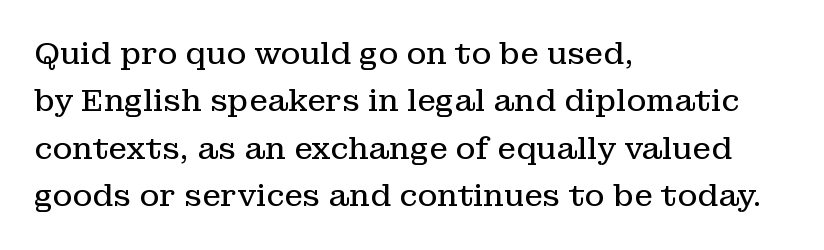
Q: Is the text bold? A: No.
Q: Is the text italic (slanted)? A: No, it is upright.
Q: Is the typeface a serif or a sans-serif typeface? A: Serif.
Q: Is the text underlined? A: No.
Q: How is the paragraph aligned? A: Left-aligned.
Q: Is the spacing between letters normal or unusually wide? A: Normal.
Q: Is the spacing between lines tight, normal or loose? A: Normal.
Q: Width (condensed, normal, or wide)? A: Normal.
Q: Stroke contrast? A: Low.
Q: x-height? A: Medium.
Q: Monospaced? A: No.
